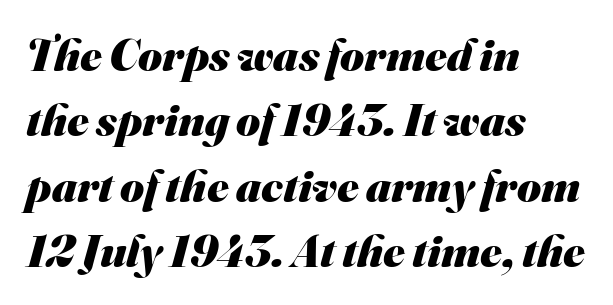
{"serif": "no", "bold": "yes", "weight": "heavy", "width": "normal", "stroke_contrast": "medium", "x_height": "small", "monospaced": "no", "underline": "no", "align": "left", "line_spacing": "normal", "line_spacing_ratio": 1.42, "letter_spacing": "normal", "letter_spacing_em": 0.0, "glyph_px": 46}
